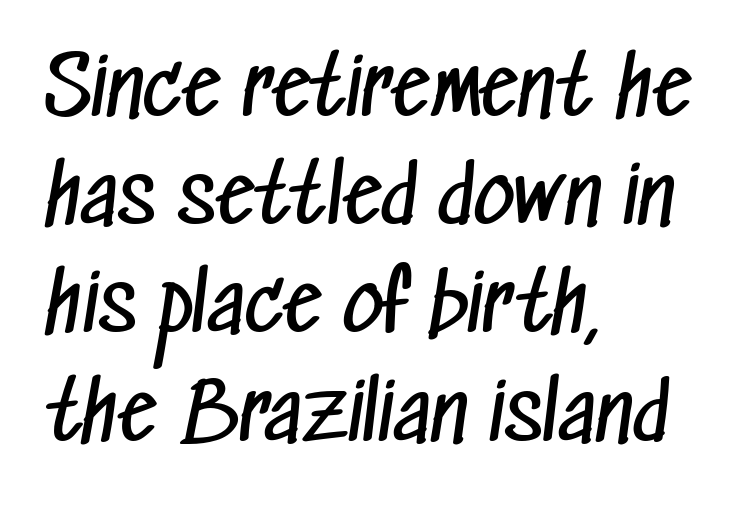
Descender tails drop into unmarked territory. This rendering leaves character spacing at its baseline value. No heavy texture on the line: the type isn't bold. Typographically, this falls in the sans-serif category. A typesetter would call this proportional, since set widths differ per character.
